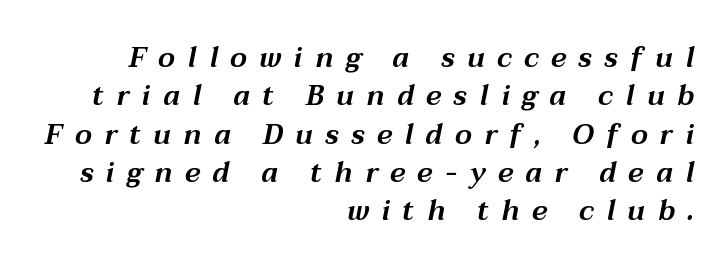
{"italic": "yes", "lean": "right", "slant_degrees": 12, "width": "wide", "stroke_contrast": "medium", "x_height": "medium", "monospaced": "no", "underline": "no", "align": "right", "line_spacing": "normal", "line_spacing_ratio": 1.37, "letter_spacing": "wide", "letter_spacing_em": 0.44, "glyph_px": 28}
